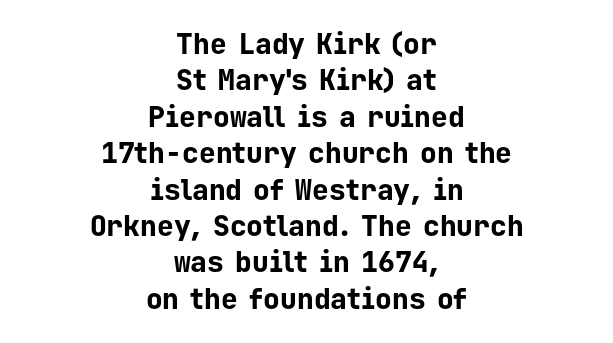
No extra tracking has been applied to these lines. You can tell from the bare stems that sans-serif type was used. The passage shown is typed in a monospace face where columns stay perfectly aligned. Emphasis by weight is at full strength: bold.
